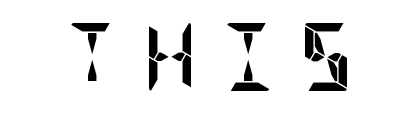
You can tell it's not italic because the verticals are truly vertical. There is plenty of visible air inserted between adjacent glyphs. Check under the words: just untouched page. Weight check: bold — yes, fully.
